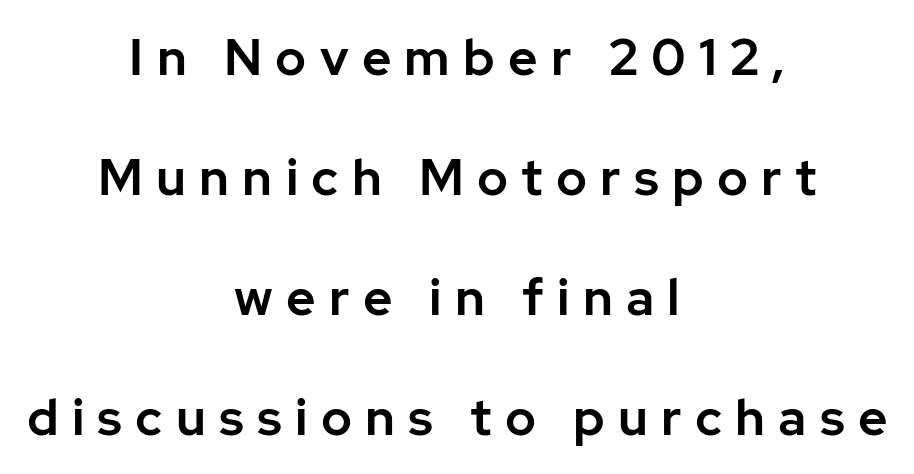
The lines in this sample share a center point and differ in where they start and stop. The letters advance in unequal steps, a hallmark of proportional type. Quick note: interline space is abundant. Beneath every word, the page is bare. When letters stand straight like this, we call the style roman or upright. What kind of face is this? One without serifs — a sans.
